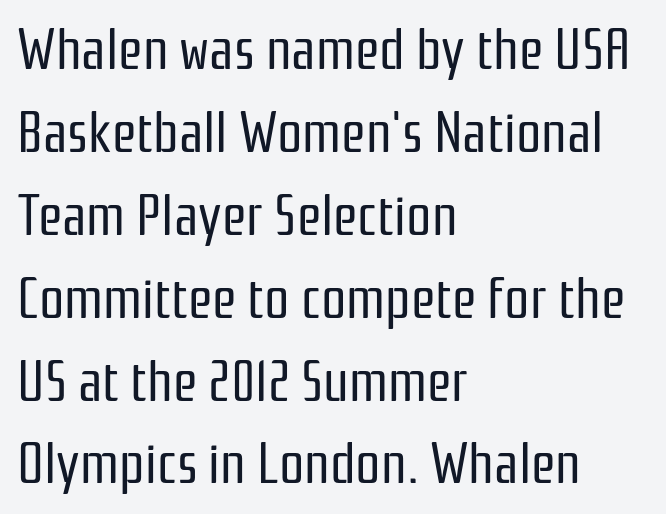
The cut favours lightness, reaching ordinary text weight at its darkest. Glance below the letters and you will spot only blank space. Each line starts at the same left margin while the right side varies. In terms of letterspacing, this is plain default setting. Is there much room between lines? A standard amount, neither cramped nor airy. The typography opts for an upright posture over an oblique one.
